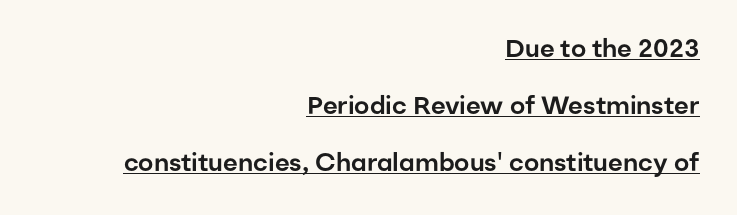
Tracking here is standard; glyphs follow each other at the usual distance. The space between consecutive lines is lavish. The passage shown is underscored from start to finish. Where is the straight margin? On the right. A roman cut, with each character standing at attention.
